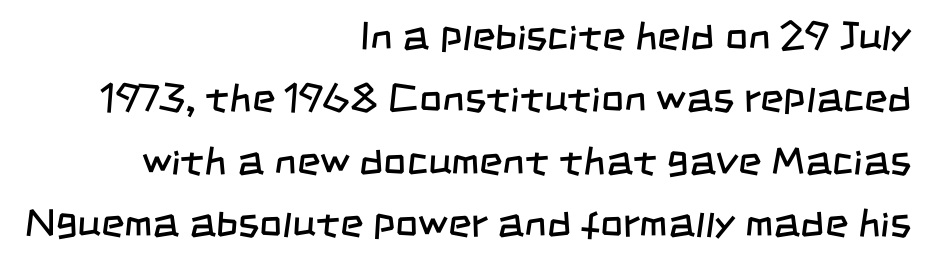
The image shows 40 px regular-weight, condensed sans-serif type; set right-aligned, normal line spacing (1.56x), normal letter spacing, not underlined; low stroke contrast and a large x-height.
